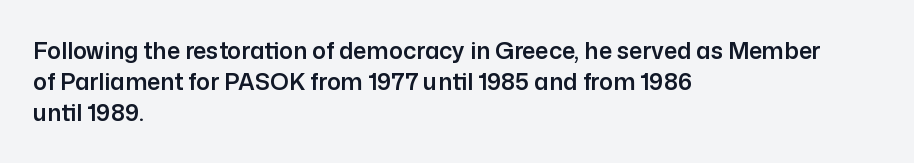
The image shows 23 px text type, upright; set left-aligned, normal line spacing (1.35x), normal letter spacing, not underlined.
